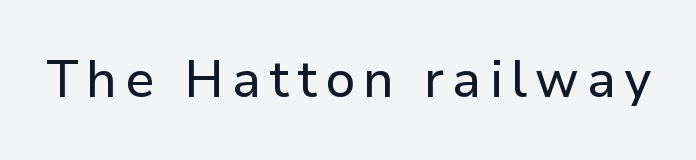
{"serif": "no", "italic": "no", "width": "normal", "stroke_contrast": "low", "x_height": "medium", "monospaced": "no", "underline": "no", "glyph_px": 51}
